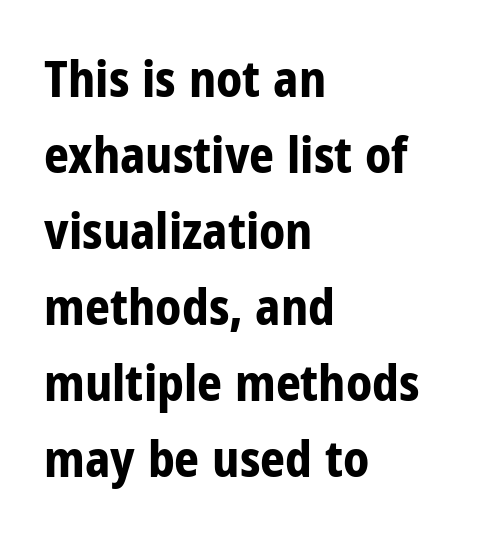
A typesetter would call this zero additional tracking. The designer went with a sans here, leaving each stem footless. Spacing verdict: proportional, widths tailored to each character. Unmarked baselines from the first word to the last. Bold? Absolutely — the strokes are thick and heavy. This is roman type, the default non-slanted kind.
